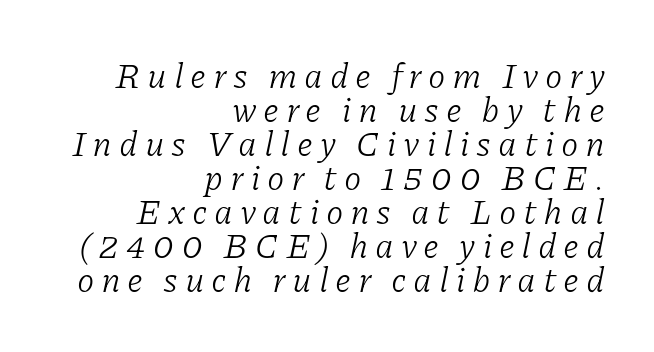
You could not count columns in this text — the font is proportionally spaced. Line spacing here is tight. The text carries the slant typical of an italic or oblique font. Weight: not bold — regular or lighter.
